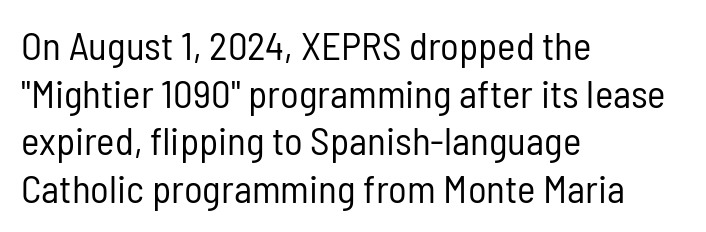
Think of a printed novel: that variable character pitch is what you see here. Does extra space separate the letters? No, they use regular spacing. Notice how the stems are strictly vertical — no italics here. Where is the straight margin? On the left. The zone under the glyphs is completely vacant. This is not heavy type; no bold has been used.
